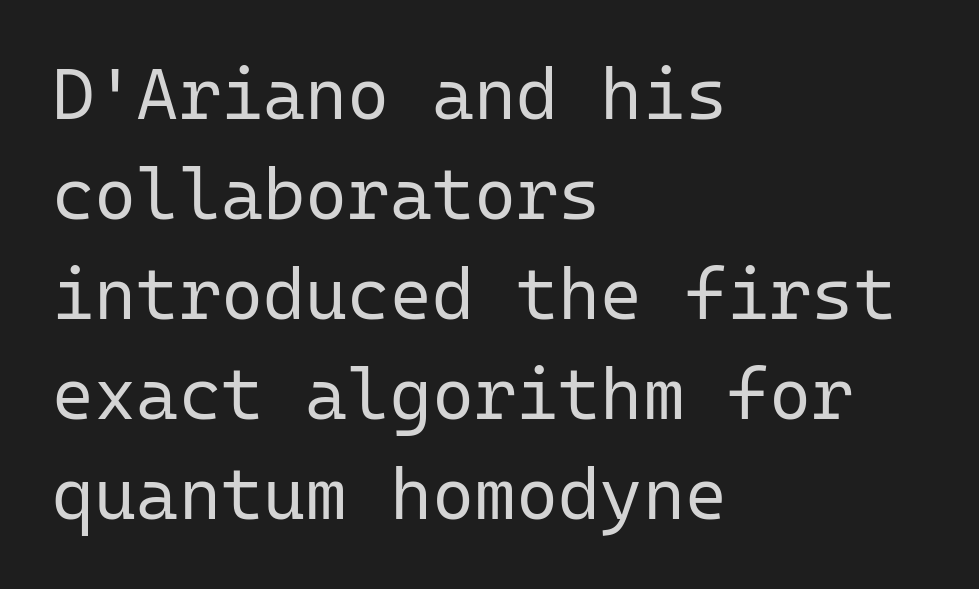
Q: Is the text bold? A: No.
Q: Is the text italic (slanted)? A: No, it is upright.
Q: Is the typeface a serif or a sans-serif typeface? A: Sans-serif.
Q: Is the text underlined? A: No.
Q: How is the paragraph aligned? A: Left-aligned.
Q: Is the spacing between letters normal or unusually wide? A: Normal.
Q: Is the spacing between lines tight, normal or loose? A: Normal.
Q: Width (condensed, normal, or wide)? A: Normal.
Q: Stroke contrast? A: Low.
Q: x-height? A: Medium.
Q: Monospaced? A: Yes.
